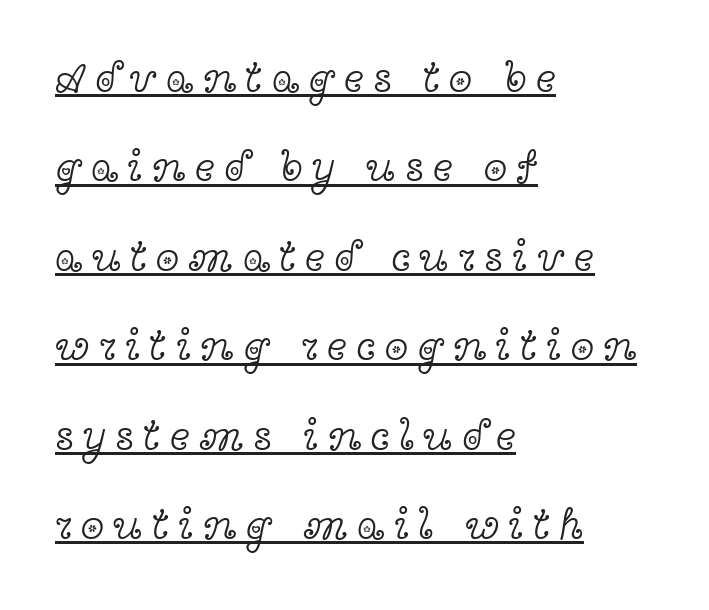
Q: Is the text bold? A: No.
Q: Is the text italic (slanted)? A: Yes.
Q: Is the typeface a serif or a sans-serif typeface? A: Serif.
Q: Is the text underlined? A: Yes.
Q: How is the paragraph aligned? A: Left-aligned.
Q: Is the spacing between letters normal or unusually wide? A: Unusually wide.
Q: Is the spacing between lines tight, normal or loose? A: Loose.
Q: Width (condensed, normal, or wide)? A: Wide.
Q: x-height? A: Medium.
Q: Monospaced? A: No.
